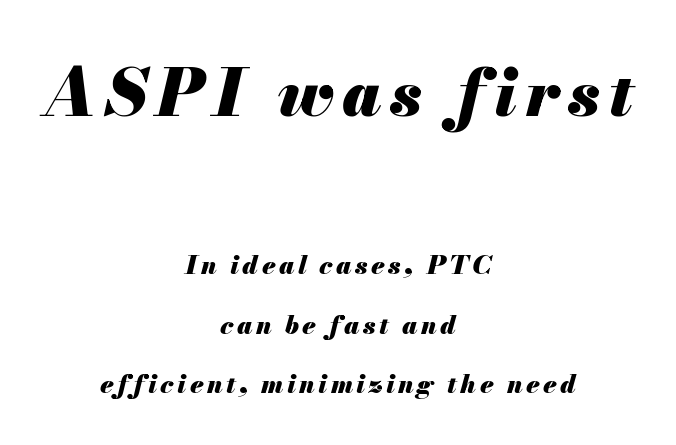
Q: Is the text bold? A: Yes.
Q: Is the text italic (slanted)? A: Yes, it leans right by about 13 degrees.
Q: Is the text underlined? A: No.
Q: How is the paragraph aligned? A: Centered.
Q: Is the spacing between lines tight, normal or loose? A: Loose.
Q: Which block of text is set in a larger size, the first (top) or the second (bottom)? A: The first (top) one.
Q: Width (condensed, normal, or wide)? A: Normal.
Q: Stroke contrast? A: Medium.
Q: x-height? A: Small.
Q: Monospaced? A: No.
